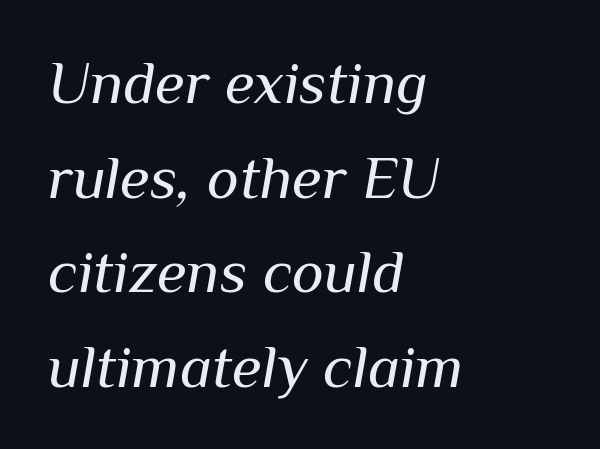
{"italic": "yes", "lean": "right", "slant_degrees": 10, "bold": "no", "weight": "regular", "width": "normal", "stroke_contrast": "medium", "x_height": "medium", "monospaced": "no", "underline": "no", "align": "left", "line_spacing": "normal", "line_spacing_ratio": 1.55, "letter_spacing": "normal", "letter_spacing_em": 0.0, "glyph_px": 61}
